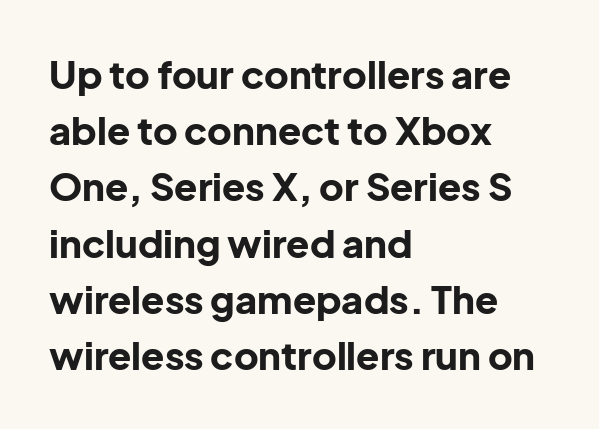
Honestly, the row spacing looks completely unremarkable. No feet cap the strokes, marking this as sans-serif type. Proportional: the letters do not fall into vertical columns. Just letters on the line, the space beneath them empty. The paragraph has a hard left edge and a soft right edge. Posture: straight, roman, zero tilt.
